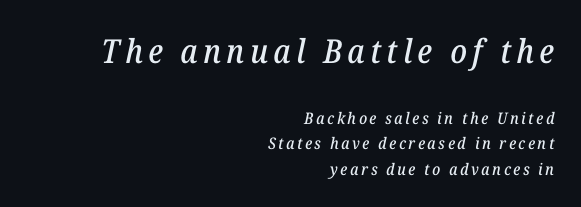
Q: Is the text italic (slanted)? A: Yes, it leans right by about 12 degrees.
Q: Is the typeface a serif or a sans-serif typeface? A: Serif.
Q: Is the text underlined? A: No.
Q: How is the paragraph aligned? A: Right-aligned.
Q: Is the spacing between lines tight, normal or loose? A: Normal.
Q: Which block of text is set in a larger size, the first (top) or the second (bottom)? A: The first (top) one.
Q: Width (condensed, normal, or wide)? A: Normal.
Q: Stroke contrast? A: Low.
Q: x-height? A: Medium.
Q: Monospaced? A: No.
